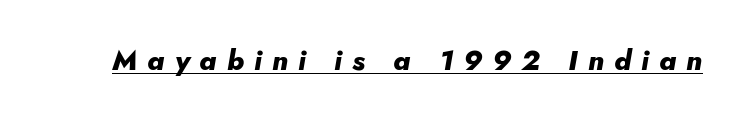
{"italic": "yes", "lean": "right", "slant_degrees": 5, "bold": "yes", "weight": "heavy", "width": "normal", "stroke_contrast": "low", "x_height": "small", "monospaced": "no", "underline": "yes", "letter_spacing": "wide", "letter_spacing_em": 0.36, "glyph_px": 28}
